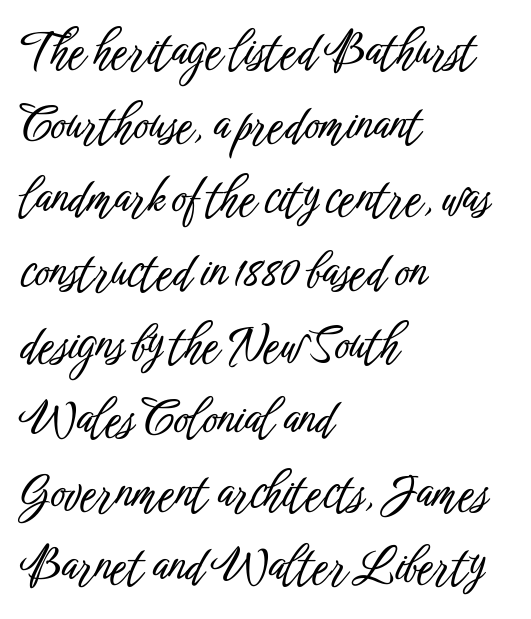
{"serif": "no", "width": "condensed", "stroke_contrast": "low", "x_height": "medium", "monospaced": "no", "underline": "no", "align": "left", "line_spacing": "normal", "line_spacing_ratio": 1.6, "letter_spacing": "normal", "letter_spacing_em": 0.0, "glyph_px": 46}
